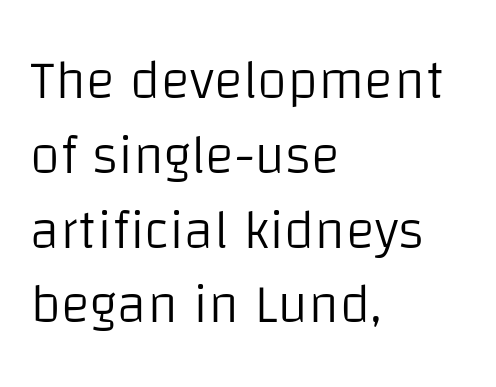
In terms of letterspacing, this is plain default setting. Bold? No — there's no thickening of the strokes. In terms of leading, this rendering sits right in the middle. Check under the words: just untouched page. Look at the bottom of the vertical strokes: they stop flat, with no serifs. A roman cut, with each character standing at attention.
